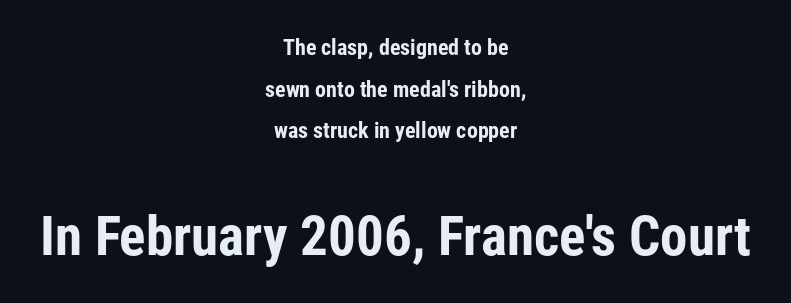
The image shows 55 px bold, condensed sans-serif type, upright; set centered, line spacing 1.89x, normal letter spacing, not underlined; the second (bottom) block is 2.5x larger; low stroke contrast and a medium x-height.
